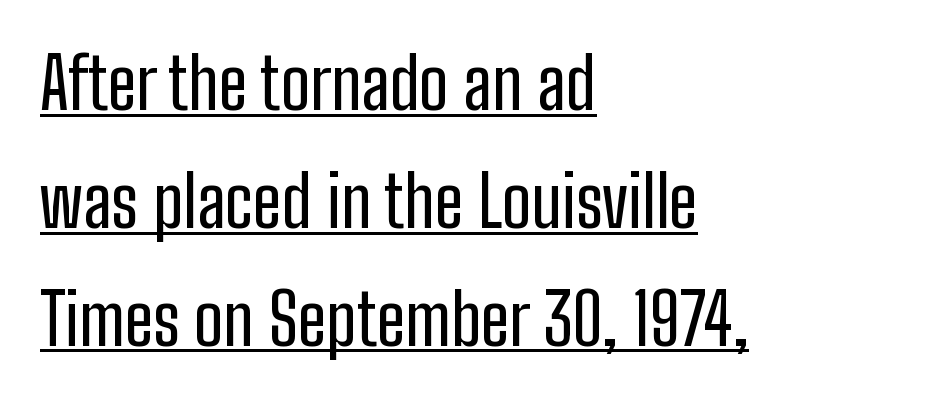
{"serif": "no", "italic": "no", "width": "condensed", "stroke_contrast": "low", "x_height": "medium", "monospaced": "no", "underline": "yes", "align": "left", "line_spacing": "normal", "line_spacing_ratio": 1.66, "letter_spacing": "normal", "letter_spacing_em": 0.0, "glyph_px": 71}
